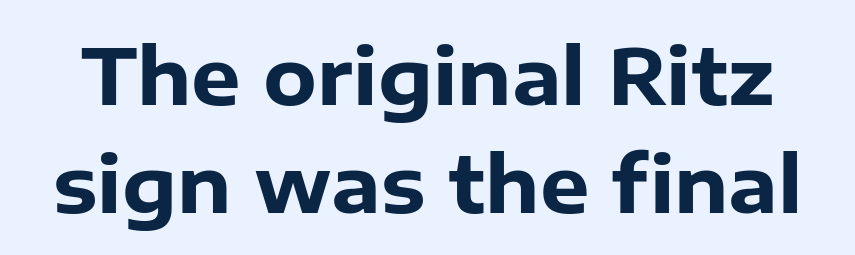
Proportional: the letters do not fall into vertical columns. Rule under the text: the space is simply empty. The sample has been set heavy, in full bold. Between one letter and the next there's only the usual sliver of space. Does the leading feel generous? No, just average.
